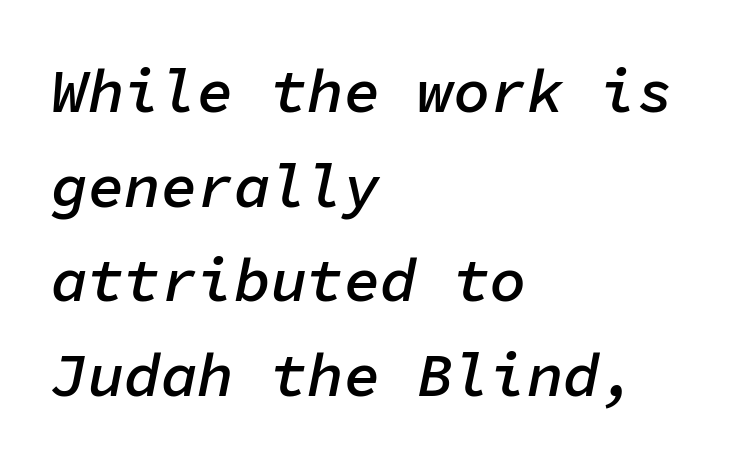
Q: Is the text bold? A: Semi-bold.
Q: Is the text italic (slanted)? A: Yes, it leans right by about 11 degrees.
Q: Is the text underlined? A: No.
Q: How is the paragraph aligned? A: Left-aligned.
Q: Is the spacing between letters normal or unusually wide? A: Normal.
Q: Is the spacing between lines tight, normal or loose? A: Normal.
Q: Width (condensed, normal, or wide)? A: Normal.
Q: Stroke contrast? A: Low.
Q: x-height? A: Medium.
Q: Monospaced? A: Yes.
